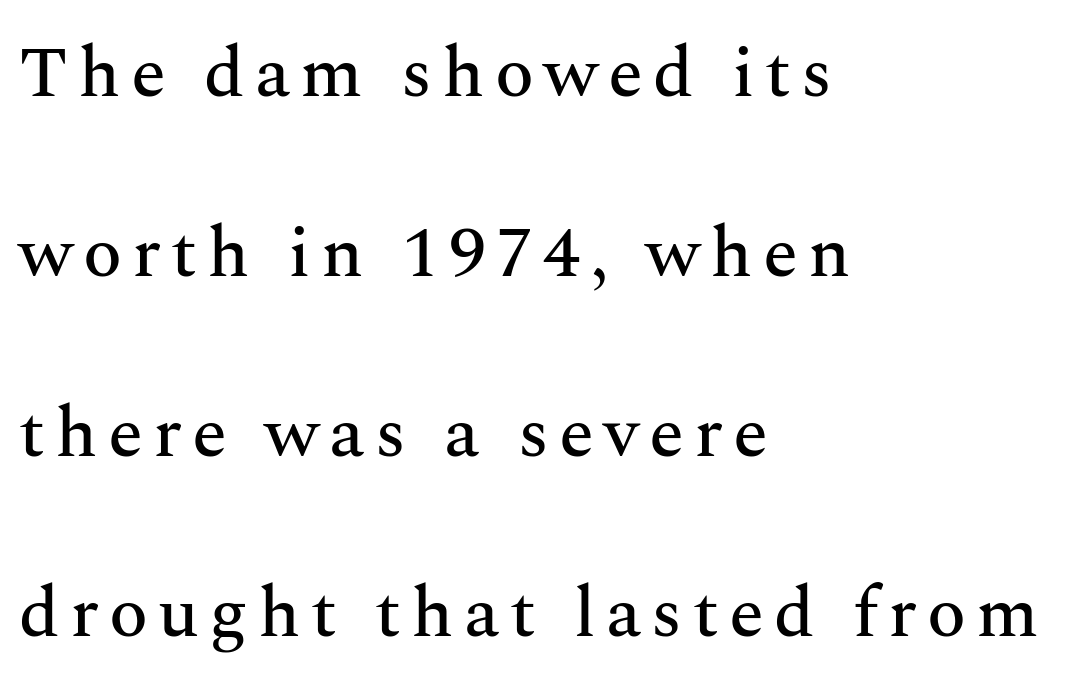
The image shows 72 px serif type, upright; set left-aligned, loose line spacing (2.5x), not underlined; medium stroke contrast and a medium x-height.
